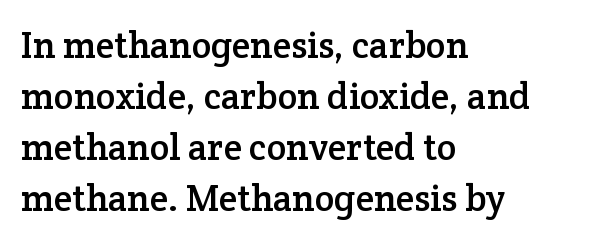
The image shows 37 px serif type, upright; set left-aligned, normal line spacing (1.38x), normal letter spacing, not underlined; low stroke contrast and a medium x-height.
